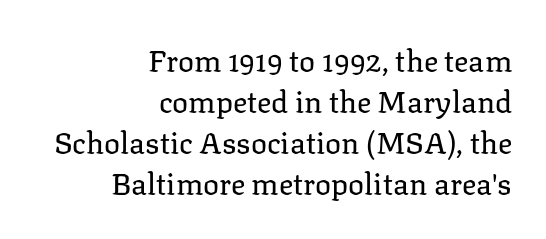
{"serif": "yes", "italic": "no", "bold": "no", "weight": "regular", "width": "normal", "stroke_contrast": "low", "x_height": "medium", "monospaced": "no", "underline": "no", "align": "right", "line_spacing": "normal", "line_spacing_ratio": 1.37, "letter_spacing": "normal", "letter_spacing_em": 0.0, "glyph_px": 30}
